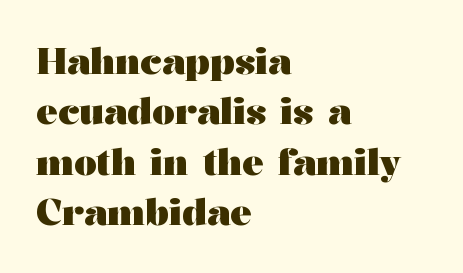
The image shows 36 px heavy, wide serif type, upright; set left-aligned, normal line spacing (1.4x), normal letter spacing, not underlined; medium stroke contrast and a medium x-height.
